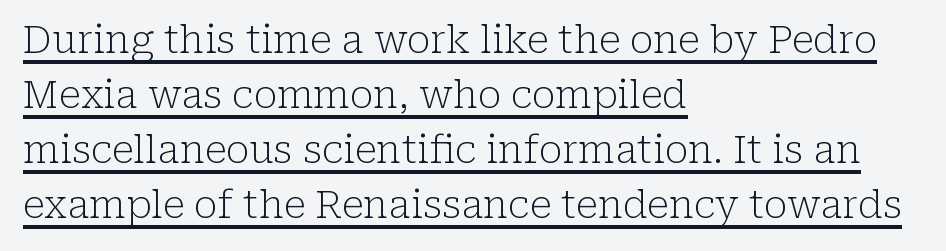
{"serif": "yes", "italic": "no", "bold": "no", "weight": "light", "width": "normal", "stroke_contrast": "low", "x_height": "medium", "monospaced": "no", "underline": "yes", "align": "left", "line_spacing": "normal", "line_spacing_ratio": 1.41, "letter_spacing": "normal", "letter_spacing_em": 0.0, "glyph_px": 39}
